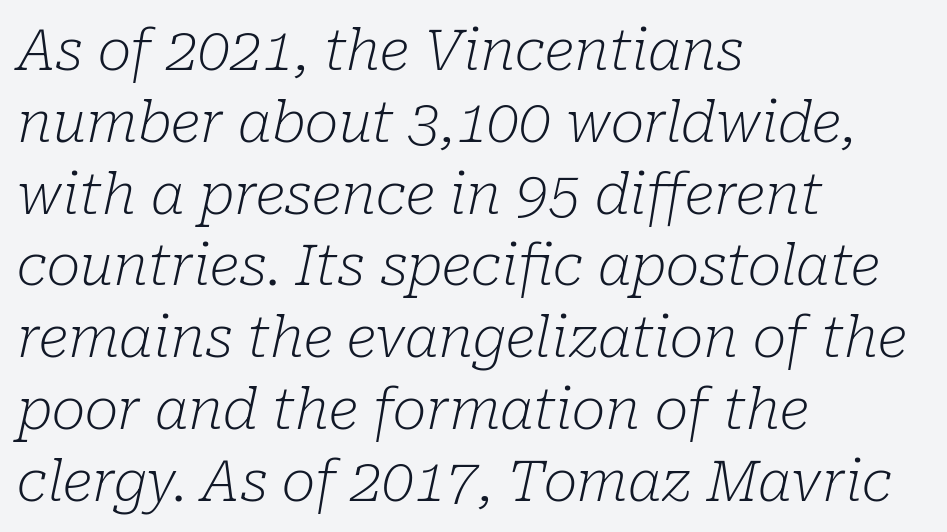
{"serif": "yes", "italic": "yes", "lean": "right", "slant_degrees": 10, "bold": "no", "weight": "light", "width": "normal", "stroke_contrast": "low", "x_height": "medium", "monospaced": "no", "underline": "no", "align": "left", "line_spacing": "normal", "line_spacing_ratio": 1.26, "letter_spacing": "normal", "letter_spacing_em": 0.0, "glyph_px": 57}
